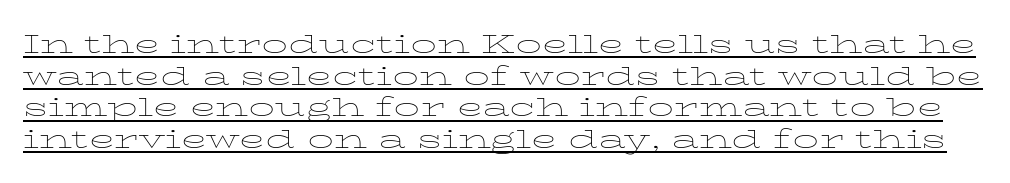
{"italic": "no", "bold": "no", "underline": "yes", "line_spacing_ratio": 1.22, "letter_spacing": "normal", "letter_spacing_em": 0.0, "glyph_px": 26}
